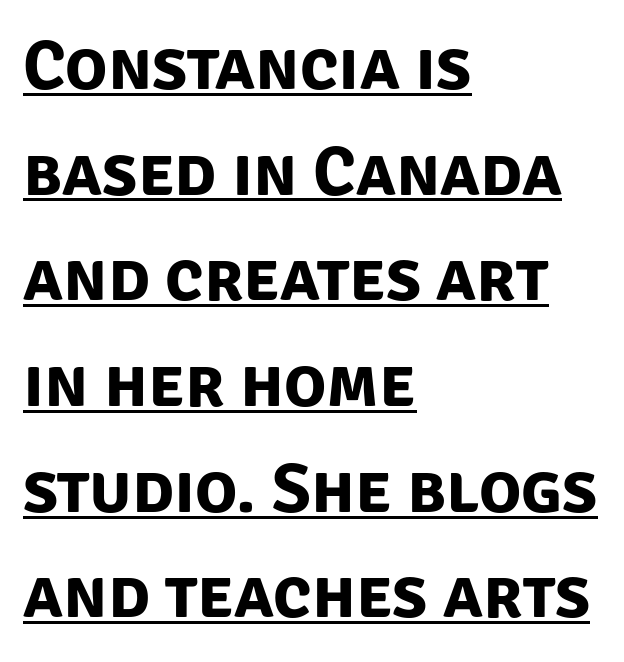
{"serif": "no", "bold": "yes", "weight": "bold", "width": "normal", "stroke_contrast": "low", "x_height": "large", "monospaced": "no", "underline": "yes", "align": "left", "line_spacing": "normal", "line_spacing_ratio": 1.51, "letter_spacing": "normal", "letter_spacing_em": 0.0, "glyph_px": 70}
